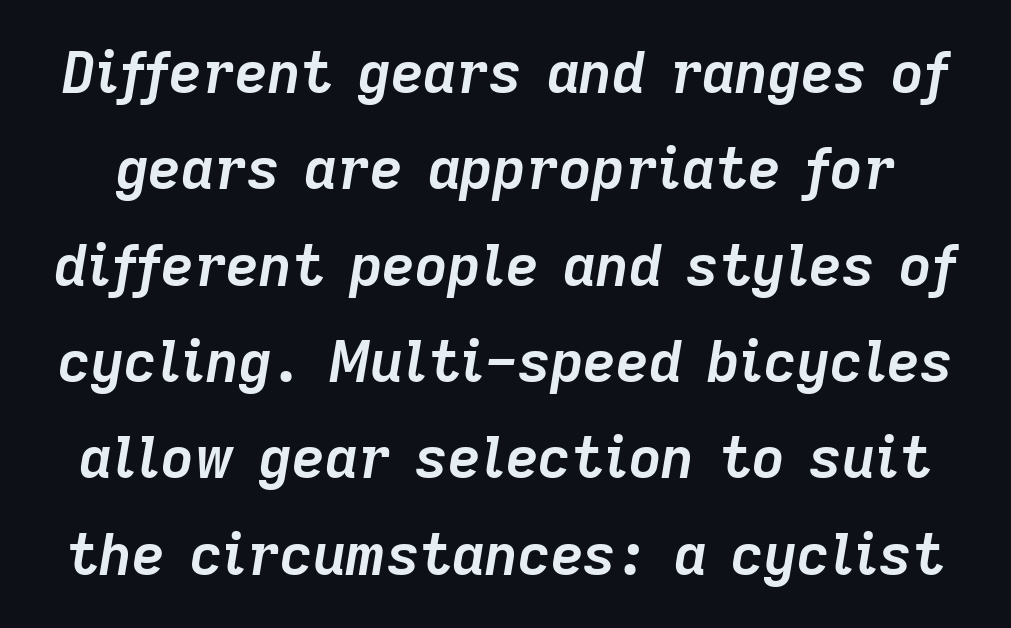
Q: Is the text bold? A: Yes.
Q: Is the text italic (slanted)? A: Yes, it leans right by about 9 degrees.
Q: Is the text underlined? A: No.
Q: Is the spacing between letters normal or unusually wide? A: Normal.
Q: Is the spacing between lines tight, normal or loose? A: Normal.
Q: Width (condensed, normal, or wide)? A: Normal.
Q: Stroke contrast? A: Low.
Q: x-height? A: Medium.
Q: Monospaced? A: No.
